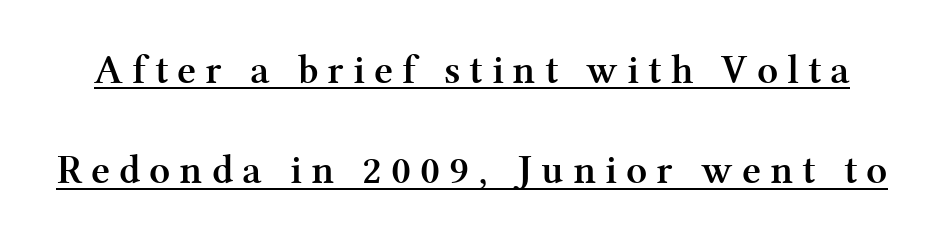
The image shows 41 px semibold serif type, upright; set loose line spacing (2.45x), unusually wide letter spacing (+0.22 em), underlined; medium stroke contrast and a medium x-height.
